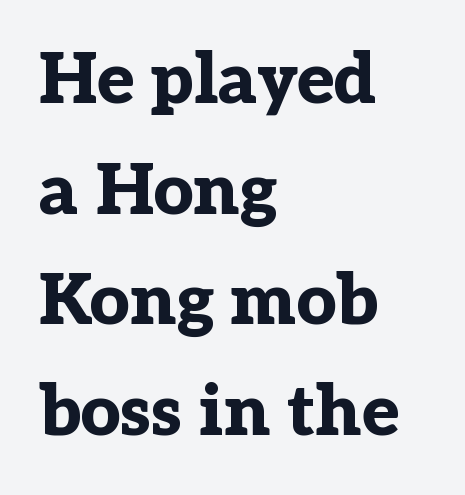
The image shows 70 px bold serif type, upright; set left-aligned, normal line spacing (1.58x), normal letter spacing, not underlined; low stroke contrast and a medium x-height.
